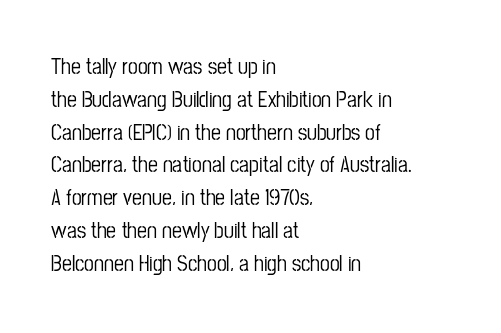
{"italic": "no", "underline": "no", "align": "left", "line_spacing": "normal", "line_spacing_ratio": 1.49, "letter_spacing": "normal", "letter_spacing_em": 0.0, "glyph_px": 22}
